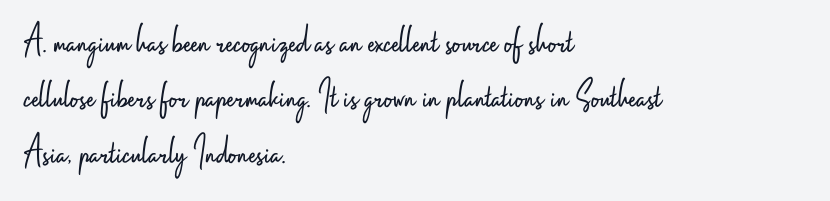
Q: Is the text bold? A: No.
Q: Is the text italic (slanted)? A: Yes.
Q: Is the typeface a serif or a sans-serif typeface? A: Sans-serif.
Q: Is the text underlined? A: No.
Q: How is the paragraph aligned? A: Left-aligned.
Q: Is the spacing between letters normal or unusually wide? A: Normal.
Q: Is the spacing between lines tight, normal or loose? A: Normal.
Q: Width (condensed, normal, or wide)? A: Condensed.
Q: Stroke contrast? A: Low.
Q: x-height? A: Small.
Q: Monospaced? A: No.
